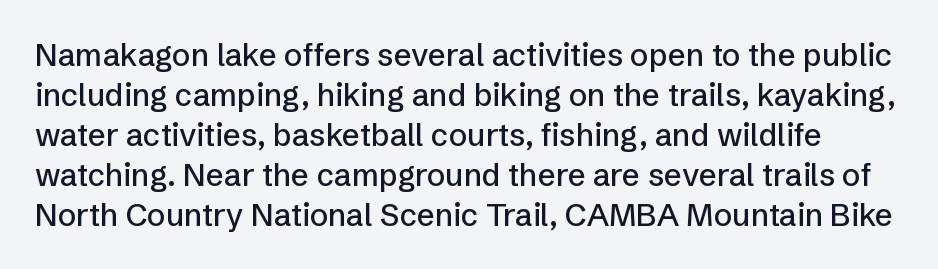
The image shows 31 px sans-serif type, upright; set normal line spacing (1.29x), normal letter spacing, not underlined; low stroke contrast and a medium x-height.
